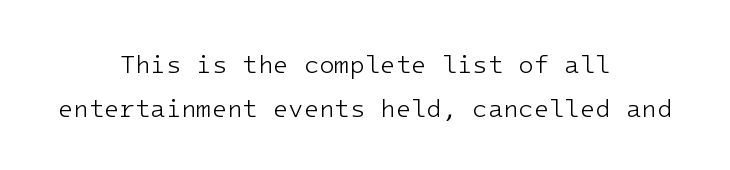
Descenders are the only things crossing below the line. A typesetter would mark this as roman, not italic. Compared with a flush-left layout, this one balances lines on the center instead. Students, note that the glyphs here touch the page at normal intervals. The font sits on the lighter half of the weight spectrum, regular included.
